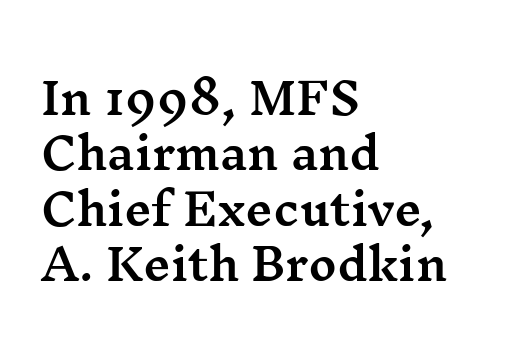
{"serif": "yes", "italic": "no", "width": "wide", "stroke_contrast": "medium", "x_height": "medium", "monospaced": "no", "underline": "no", "align": "left", "line_spacing": "normal", "line_spacing_ratio": 1.29, "letter_spacing": "normal", "letter_spacing_em": 0.0, "glyph_px": 43}
